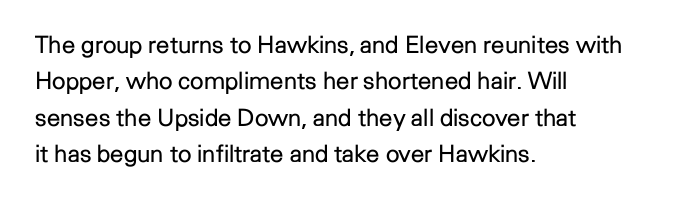
The image shows 24 px text type, upright; set left-aligned, normal line spacing (1.52x), normal letter spacing, not underlined.
